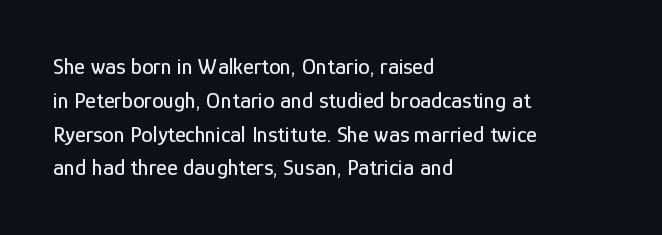
Q: Is the text italic (slanted)? A: No, it is upright.
Q: Is the text underlined? A: No.
Q: How is the paragraph aligned? A: Left-aligned.
Q: Is the spacing between letters normal or unusually wide? A: Normal.
Q: Is the spacing between lines tight, normal or loose? A: Normal.
